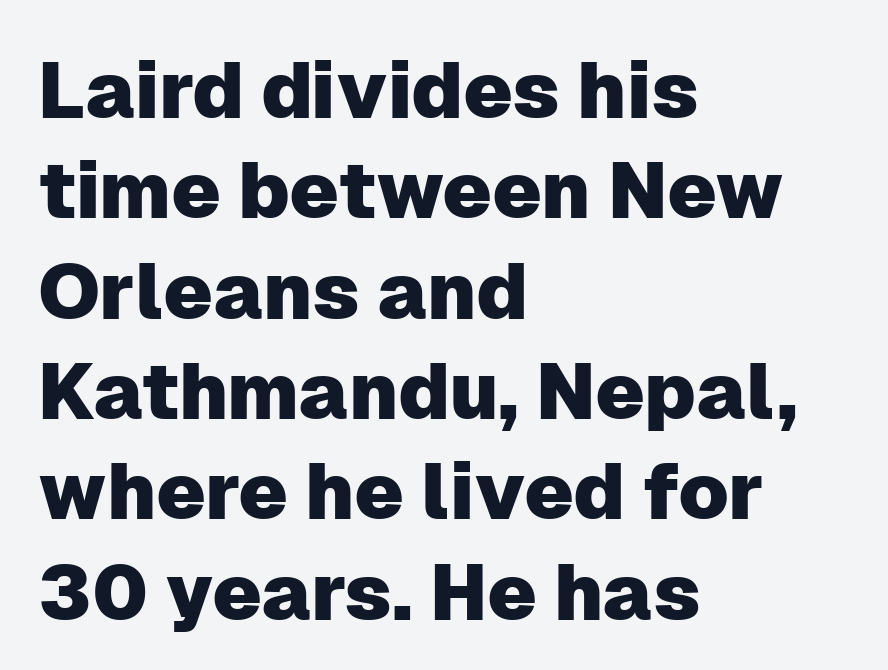
Q: Is the text italic (slanted)? A: No, it is upright.
Q: Is the typeface a serif or a sans-serif typeface? A: Sans-serif.
Q: Is the text underlined? A: No.
Q: How is the paragraph aligned? A: Left-aligned.
Q: Is the spacing between letters normal or unusually wide? A: Normal.
Q: Is the spacing between lines tight, normal or loose? A: Normal.
Q: Width (condensed, normal, or wide)? A: Normal.
Q: Stroke contrast? A: Low.
Q: x-height? A: Medium.
Q: Monospaced? A: No.
